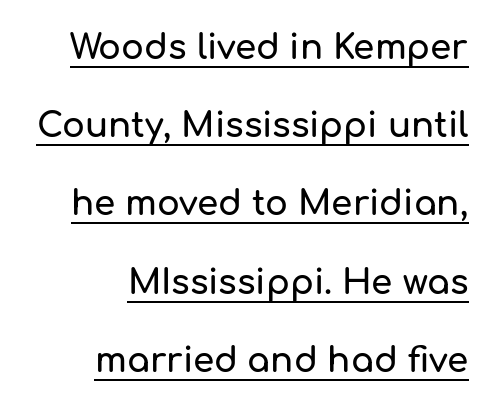
Glance below the letters and you will spot a drawn line. Posture: upright roman. The rendering keeps characters at their native spacing. Looks like regular typesetting: each glyph gets only the width it needs. A student would call this right alignment; a typographer would say flush right, rag left. Line spacing here is loose.
